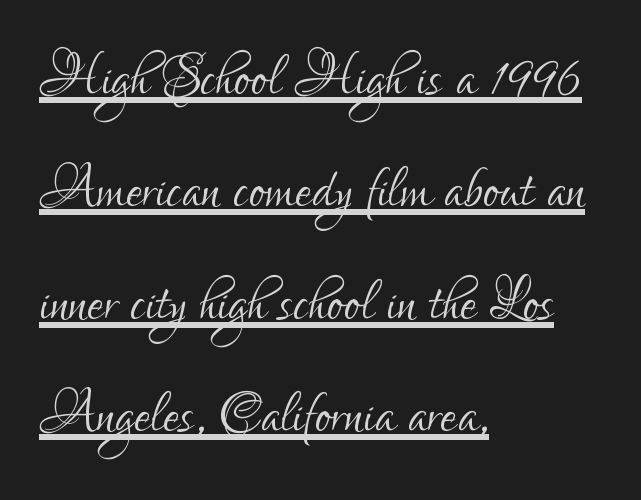
The image shows 74 px light, condensed sans-serif type; set left-aligned, normal line spacing (1.52x), normal letter spacing, underlined; low stroke contrast and a small x-height.
